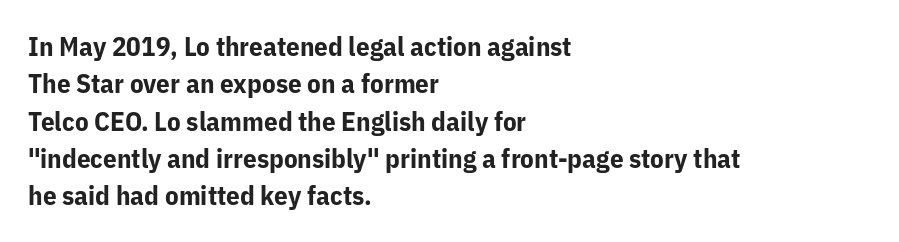
Q: Is the text bold? A: Yes.
Q: Is the text italic (slanted)? A: No, it is upright.
Q: Is the text underlined? A: No.
Q: How is the paragraph aligned? A: Left-aligned.
Q: Is the spacing between letters normal or unusually wide? A: Normal.
Q: Is the spacing between lines tight, normal or loose? A: Normal.
